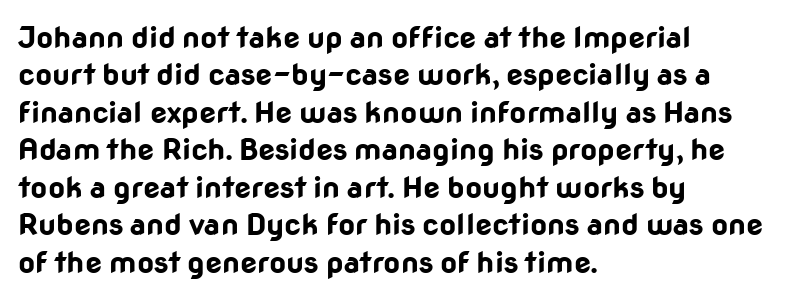
Q: Is the text bold? A: Yes.
Q: Is the text italic (slanted)? A: No, it is upright.
Q: Is the typeface a serif or a sans-serif typeface? A: Sans-serif.
Q: Is the text underlined? A: No.
Q: How is the paragraph aligned? A: Left-aligned.
Q: Is the spacing between letters normal or unusually wide? A: Normal.
Q: Is the spacing between lines tight, normal or loose? A: Normal.
Q: Width (condensed, normal, or wide)? A: Normal.
Q: Stroke contrast? A: Low.
Q: x-height? A: Medium.
Q: Monospaced? A: No.
